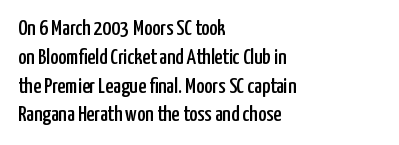
The image shows 22 px text type, upright; set left-aligned, normal line spacing (1.31x), normal letter spacing, not underlined.
